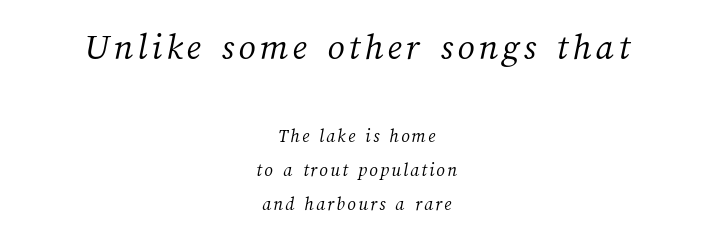
Q: Is the text bold? A: No.
Q: Is the text underlined? A: No.
Q: How is the paragraph aligned? A: Centered.
Q: Which block of text is set in a larger size, the first (top) or the second (bottom)? A: The first (top) one.
Q: Width (condensed, normal, or wide)? A: Normal.
Q: Stroke contrast? A: Medium.
Q: x-height? A: Medium.
Q: Monospaced? A: No.
